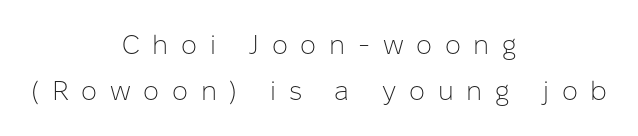
Lines of text with bare space underneath. Posture: vertical. The paragraph has two soft edges and a firm central axis. Stem width sits at or under what a default text font uses.
